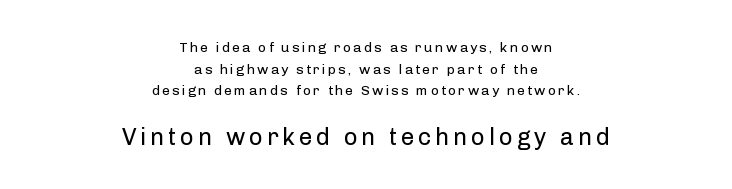
{"italic": "no", "bold": "no", "underline": "no", "align": "center", "line_spacing": "normal", "line_spacing_ratio": 1.54, "larger_block": "second", "size_ratio": 1.71, "glyph_px": 24}
